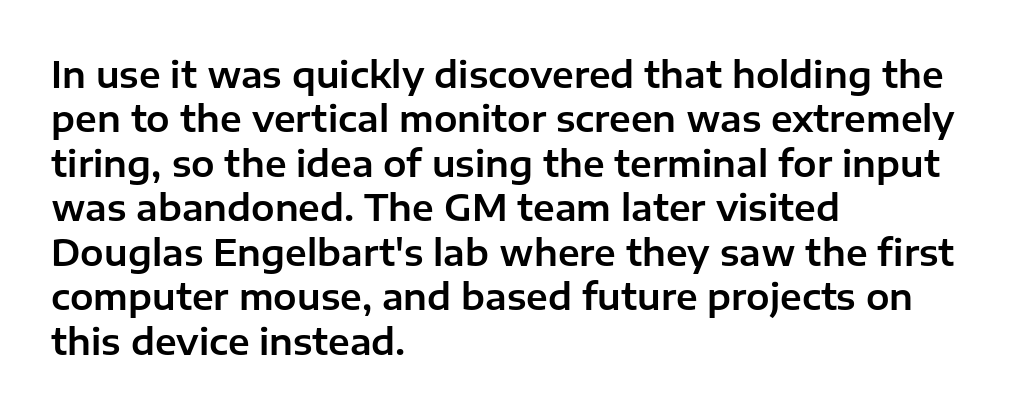
The glyphs in this specimen are sans serif. You can tell it's not italic because the verticals are truly vertical. Proportional: the letters do not fall into vertical columns. Compared with typical paragraphs, the rows here are spaced about the same.
